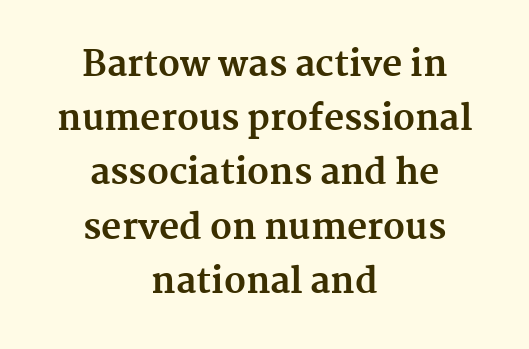
Students, observe: this is what conventionally led text looks like. Words float on clear page, feet unadorned. The letters advance in unequal steps, a hallmark of proportional type. Look at the tracking — it's just the regular setting, nothing added.
